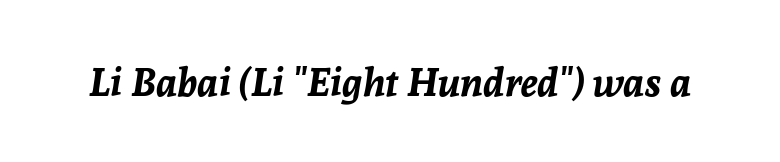
The image shows 39 px bold type, italic (leaning right); set normal letter spacing, not underlined; low stroke contrast and a medium x-height.
